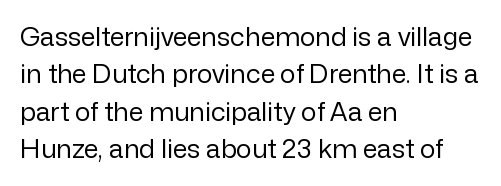
{"italic": "no", "bold": "no", "underline": "no", "align": "left", "line_spacing": "normal", "line_spacing_ratio": 1.44, "letter_spacing": "normal", "letter_spacing_em": 0.0, "glyph_px": 26}
